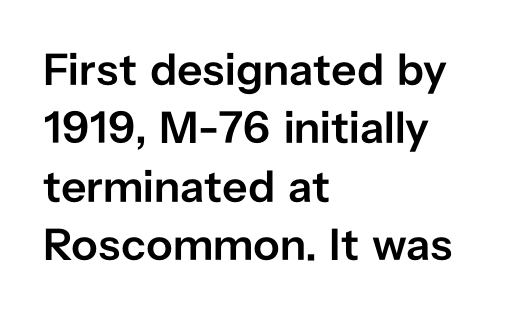
The image shows 45 px semibold sans-serif type, upright; set left-aligned, normal line spacing (1.3x), normal letter spacing, not underlined; low stroke contrast and a medium x-height.
